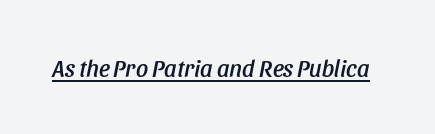
The image shows 24 px text type, italic (leaning right); set normal letter spacing, underlined.
